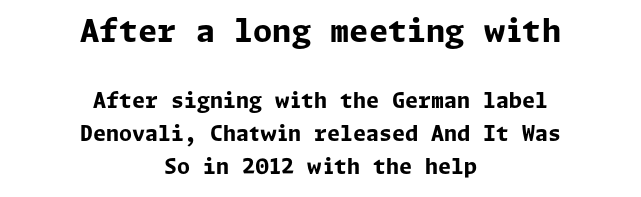
Q: Is the text bold? A: Yes.
Q: Is the text italic (slanted)? A: No, it is upright.
Q: Is the typeface a serif or a sans-serif typeface? A: Sans-serif.
Q: Is the text underlined? A: No.
Q: How is the paragraph aligned? A: Centered.
Q: Is the spacing between letters normal or unusually wide? A: Normal.
Q: Is the spacing between lines tight, normal or loose? A: Normal.
Q: Which block of text is set in a larger size, the first (top) or the second (bottom)? A: The first (top) one.
Q: Width (condensed, normal, or wide)? A: Normal.
Q: Stroke contrast? A: Low.
Q: x-height? A: Medium.
